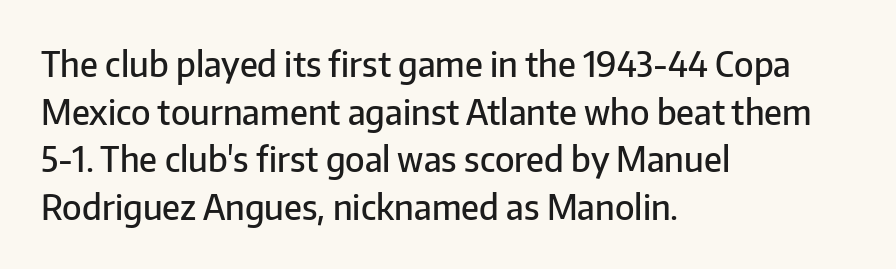
The image shows 34 px semibold sans-serif type, upright; set left-aligned, normal line spacing (1.4x), normal letter spacing, not underlined; low stroke contrast and a medium x-height.
